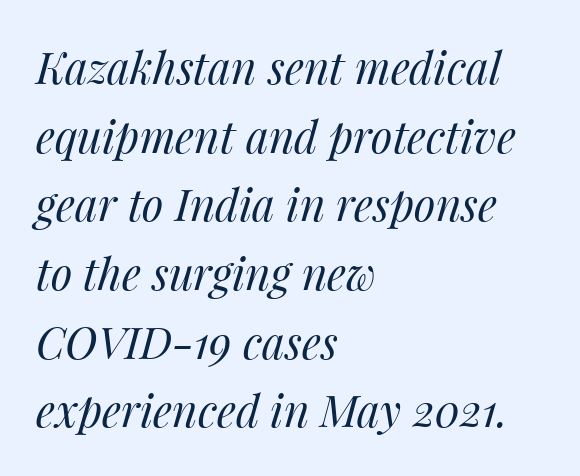
Heaviness? Minimal to ordinary, like unemphasized prose. The strip under each line holds only bare page. Yep, that's italic — everything's leaning. Each word holds together tightly as a unit, with standard inter-letter gaps. Reading down the column, the eye jumps a familiar distance to each next line.
